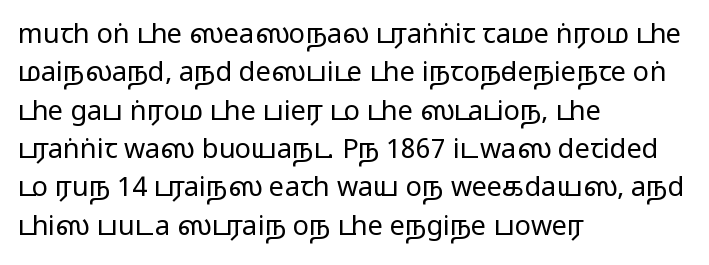
Every row of glyphs begins at an identical x-position on the left. A roman cut, with each character standing at attention. Does the leading feel generous? No, just average. The tracking reads as untouched default to a designer's eye.
